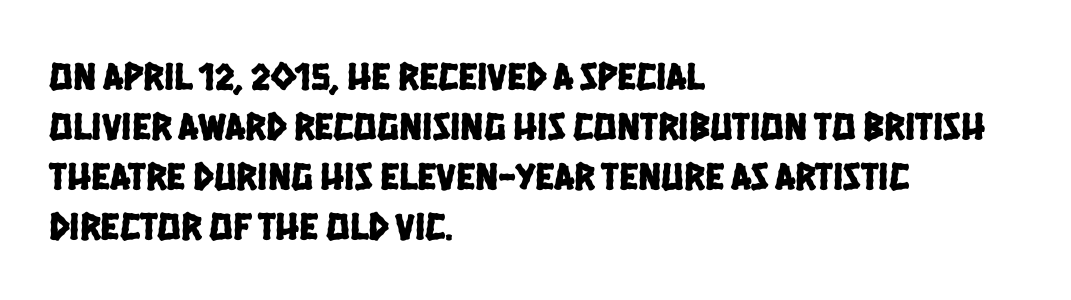
The image shows 39 px condensed sans-serif type; set left-aligned, normal line spacing (1.28x), normal letter spacing, not underlined; low stroke contrast and a large x-height.
